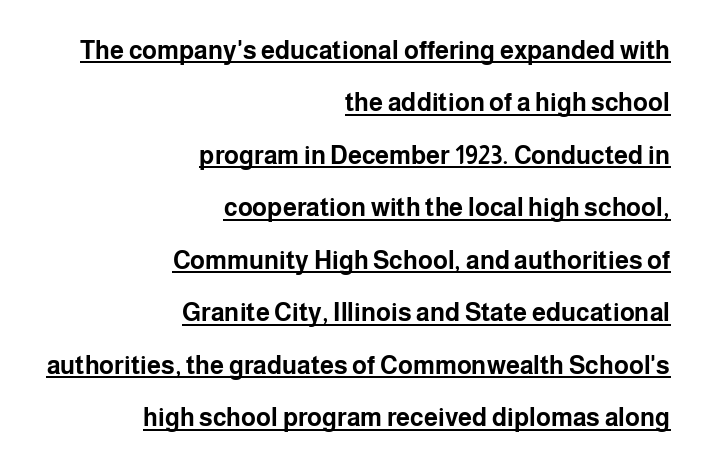
The image shows 25 px bold type, upright; set right-aligned, loose line spacing (2.1x), normal letter spacing, underlined.
